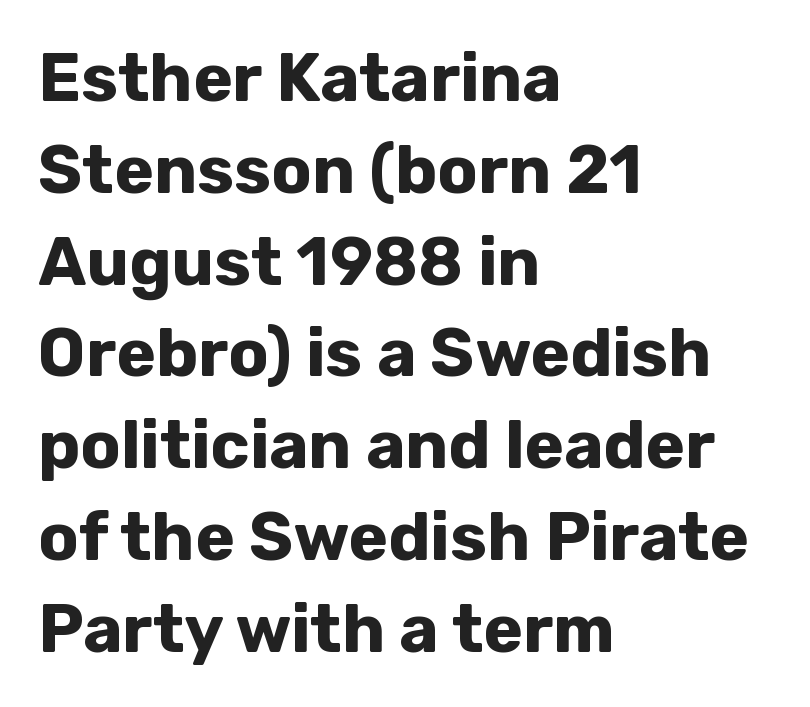
Q: Is the text bold? A: Yes.
Q: Is the text italic (slanted)? A: No, it is upright.
Q: Is the typeface a serif or a sans-serif typeface? A: Sans-serif.
Q: Is the text underlined? A: No.
Q: How is the paragraph aligned? A: Left-aligned.
Q: Is the spacing between letters normal or unusually wide? A: Normal.
Q: Is the spacing between lines tight, normal or loose? A: Normal.
Q: Width (condensed, normal, or wide)? A: Normal.
Q: Stroke contrast? A: Low.
Q: x-height? A: Medium.
Q: Monospaced? A: No.
